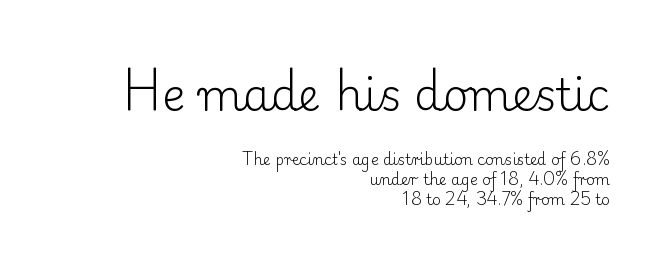
{"italic": "no", "bold": "no", "weight": "light", "width": "normal", "stroke_contrast": "low", "x_height": "small", "monospaced": "no", "underline": "no", "align": "right", "line_spacing": "normal", "line_spacing_ratio": 1.34, "letter_spacing": "normal", "letter_spacing_em": 0.0, "larger_block": "first", "size_ratio": 2.93, "glyph_px": 44}
